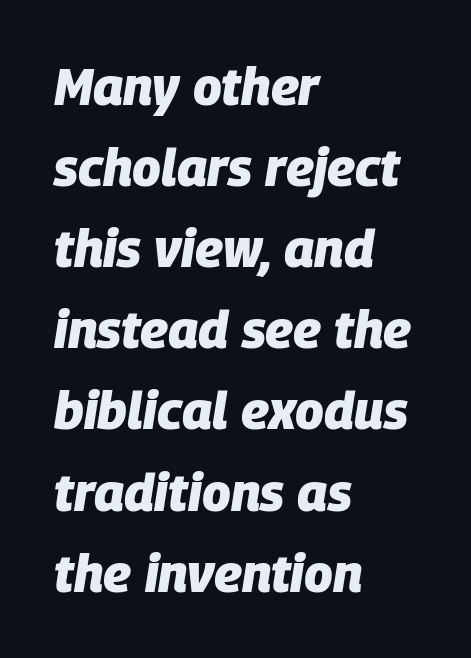
The image shows 52 px heavy type, italic (leaning right); set left-aligned, normal line spacing (1.56x), normal letter spacing, not underlined; low stroke contrast and a large x-height.
